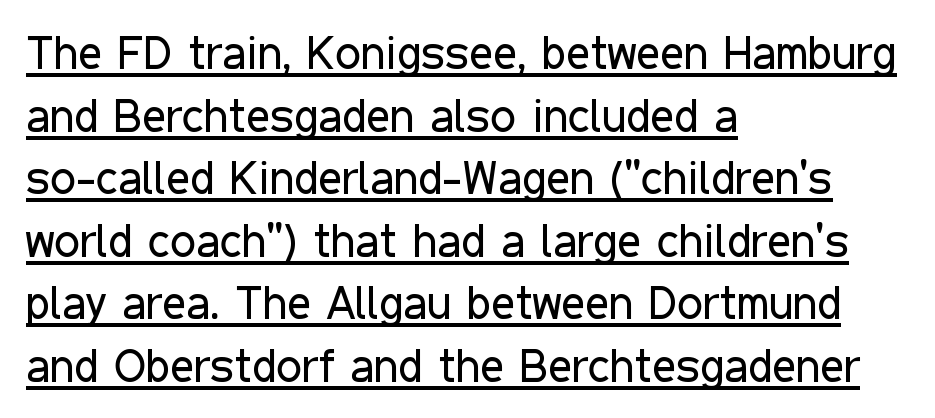
The passage shown is underscored from start to finish. Is this a fixed-width face? No — the glyphs have proportional, varying widths. Quick note: not italic, upright. The rendering anchors every line to the left-hand side. Classification — sans serif.
